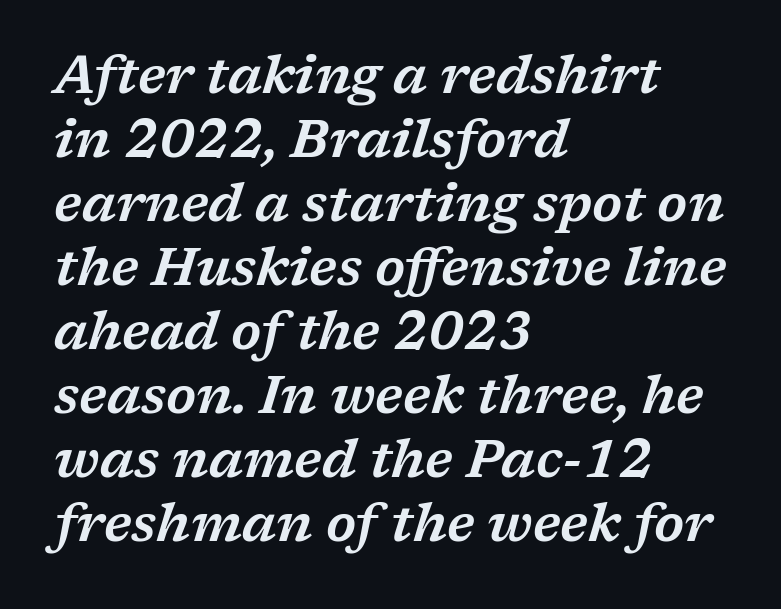
The face used here is proportionally spaced, like ordinary book or web type. Short note: letters normally spaced. Compared with a centered layout, this one pins lines to the left instead. Serifs: yes, visible at the terminals of the letterforms.
